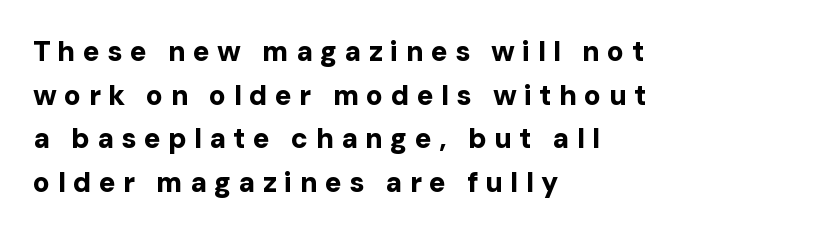
Q: Is the text bold? A: Yes.
Q: Is the text italic (slanted)? A: No, it is upright.
Q: Is the typeface a serif or a sans-serif typeface? A: Sans-serif.
Q: Is the text underlined? A: No.
Q: How is the paragraph aligned? A: Left-aligned.
Q: Is the spacing between letters normal or unusually wide? A: Unusually wide.
Q: Is the spacing between lines tight, normal or loose? A: Normal.
Q: Width (condensed, normal, or wide)? A: Normal.
Q: Stroke contrast? A: Low.
Q: x-height? A: Medium.
Q: Monospaced? A: No.
